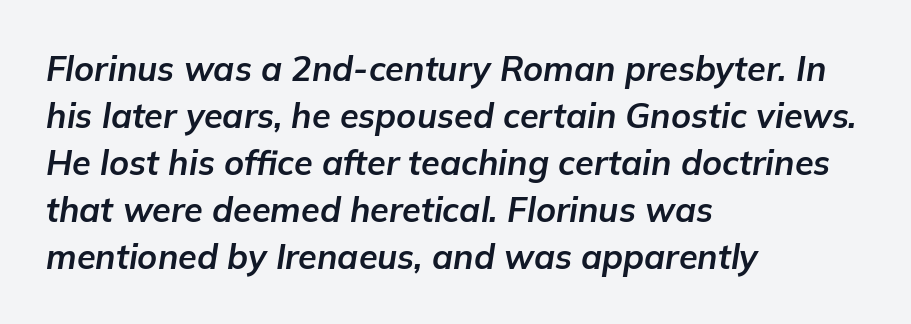
Glyph-to-glyph distance matches everyday printed text. Each letter keeps its own natural width here, so spacing adapts to shape. The zone under the glyphs is completely vacant. The sample has been set heavy, in full bold. Horizontal alignment here is leftward, the default for most running prose.
